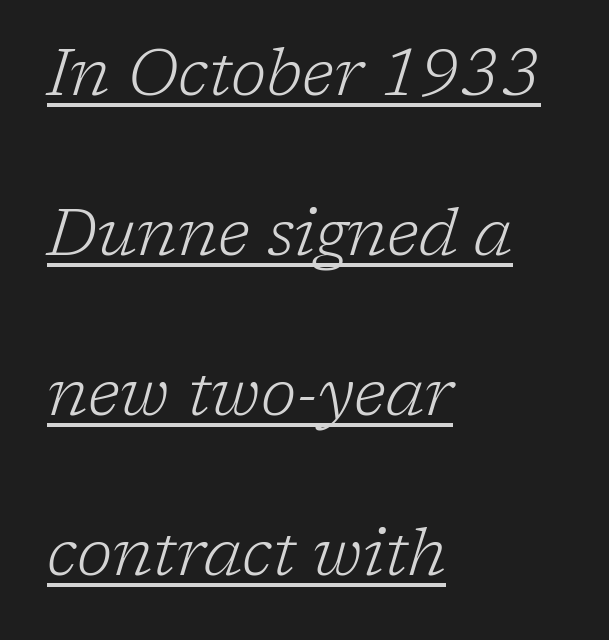
Q: Is the text bold? A: No.
Q: Is the text italic (slanted)? A: Yes, it leans right by about 17 degrees.
Q: Is the typeface a serif or a sans-serif typeface? A: Serif.
Q: Is the text underlined? A: Yes.
Q: How is the paragraph aligned? A: Left-aligned.
Q: Is the spacing between letters normal or unusually wide? A: Normal.
Q: Is the spacing between lines tight, normal or loose? A: Loose.
Q: Width (condensed, normal, or wide)? A: Normal.
Q: Stroke contrast? A: Low.
Q: x-height? A: Medium.
Q: Monospaced? A: No.
